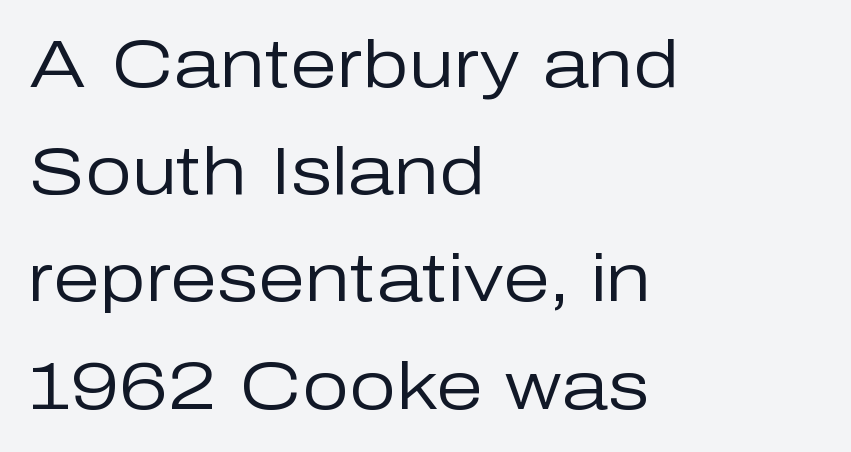
{"serif": "no", "italic": "no", "bold": "no", "weight": "regular", "width": "normal", "stroke_contrast": "low", "x_height": "medium", "monospaced": "no", "underline": "no", "align": "left", "line_spacing": "normal", "line_spacing_ratio": 1.6, "letter_spacing": "normal", "letter_spacing_em": 0.0, "glyph_px": 67}
